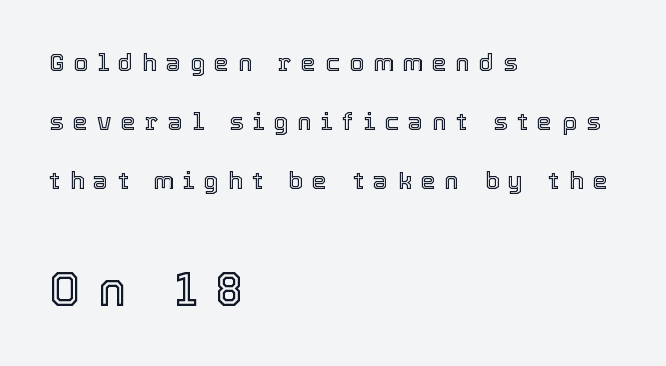
The image shows 47 px text type, upright; set left-aligned, loose line spacing (2.45x), unusually wide letter spacing (+0.39 em), not underlined; the second (bottom) block is 1.96x larger; a medium x-height.
